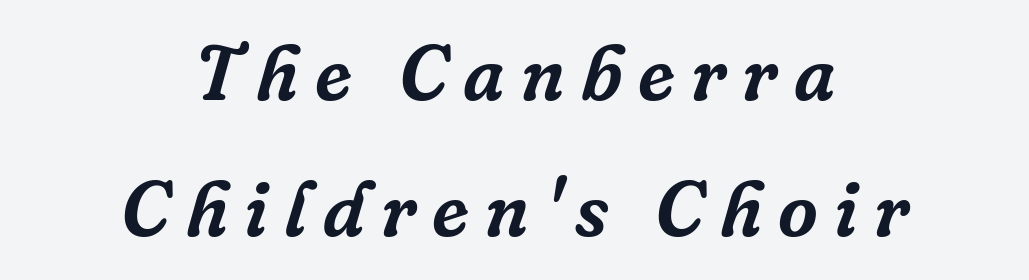
The image shows 77 px serif type, italic (leaning right); set centered, line spacing 1.76x, unusually wide letter spacing (+0.21 em), not underlined; low stroke contrast and a medium x-height.
